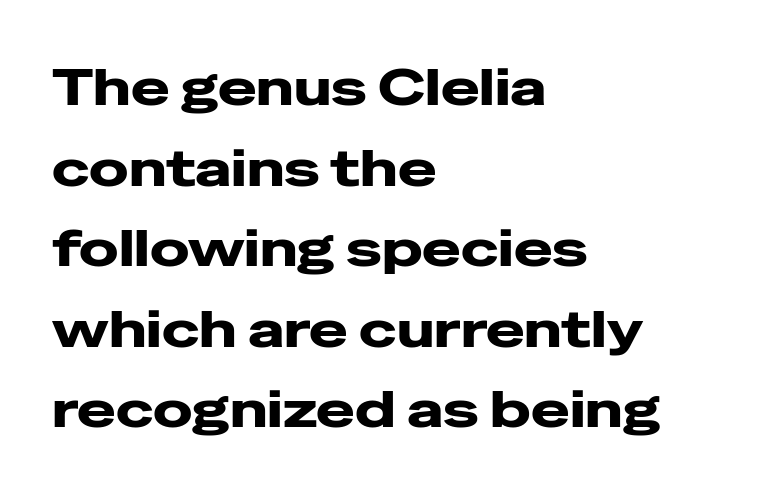
The baseline area is clear. Ordinary non-slanted type is in use. In terms of leading, this rendering sits right in the middle. Regarding serifs, this sample does without them. Compared with a centered layout, this one pins lines to the left instead.
